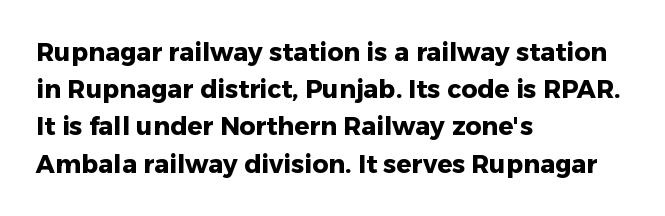
{"italic": "no", "bold": "yes", "underline": "no", "align": "left", "line_spacing": "normal", "line_spacing_ratio": 1.49, "letter_spacing": "normal", "letter_spacing_em": 0.0, "glyph_px": 25}
